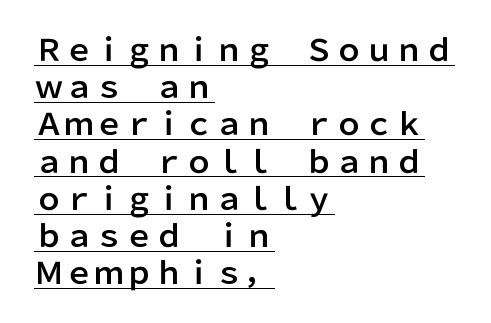
The image shows 30 px sans-serif type, upright; set left-aligned, line spacing 1.24x, normal letter spacing, underlined; low stroke contrast and a medium x-height.
